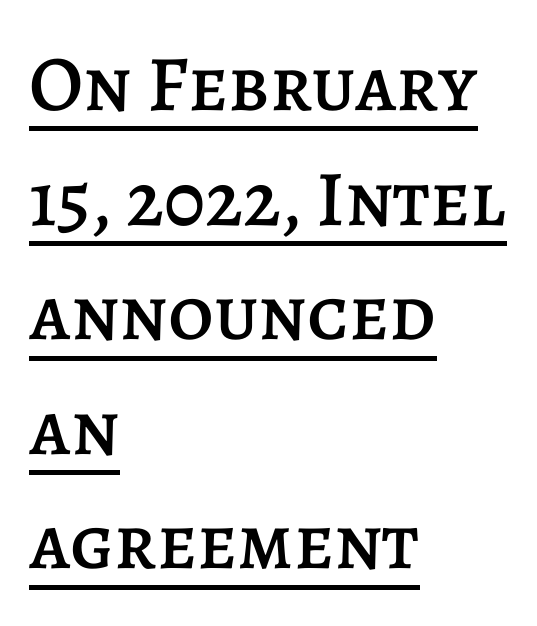
Q: Is the text italic (slanted)? A: No, it is upright.
Q: Is the text underlined? A: Yes.
Q: How is the paragraph aligned? A: Left-aligned.
Q: Is the spacing between letters normal or unusually wide? A: Normal.
Q: Is the spacing between lines tight, normal or loose? A: Normal.
Q: Width (condensed, normal, or wide)? A: Normal.
Q: Stroke contrast? A: Low.
Q: x-height? A: Large.
Q: Monospaced? A: No.
